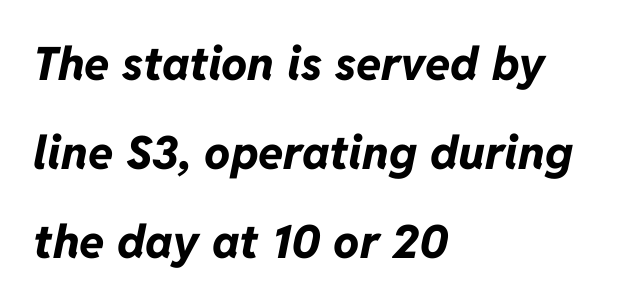
{"italic": "yes", "lean": "right", "slant_degrees": 11, "bold": "yes", "weight": "bold", "width": "normal", "stroke_contrast": "low", "x_height": "medium", "monospaced": "no", "underline": "no", "align": "left", "line_spacing": "loose", "line_spacing_ratio": 1.93, "letter_spacing": "normal", "letter_spacing_em": 0.0, "glyph_px": 46}
